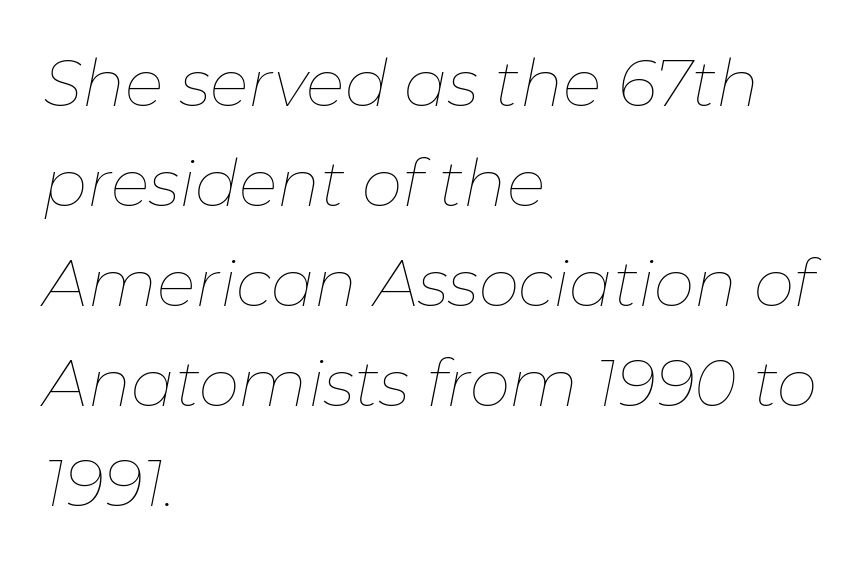
Q: Is the text bold? A: No.
Q: Is the text italic (slanted)? A: Yes, it leans right by about 11 degrees.
Q: Is the text underlined? A: No.
Q: How is the paragraph aligned? A: Left-aligned.
Q: Is the spacing between letters normal or unusually wide? A: Normal.
Q: Is the spacing between lines tight, normal or loose? A: Normal.
Q: Width (condensed, normal, or wide)? A: Normal.
Q: Stroke contrast? A: Low.
Q: x-height? A: Medium.
Q: Monospaced? A: No.
